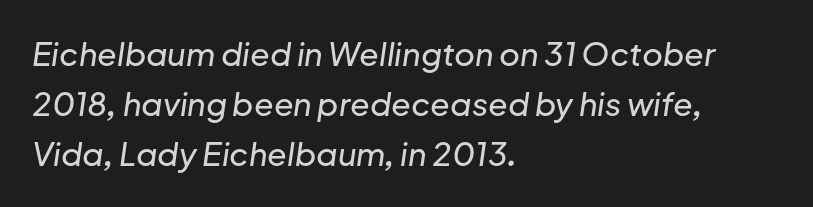
There is no visible air inserted between adjacent glyphs. Every character sits at an angle, as italics do. Is this a fixed-width face? No — the glyphs have proportional, varying widths. These lines stack with their left ends in a neat column. The baseline area is clear.
